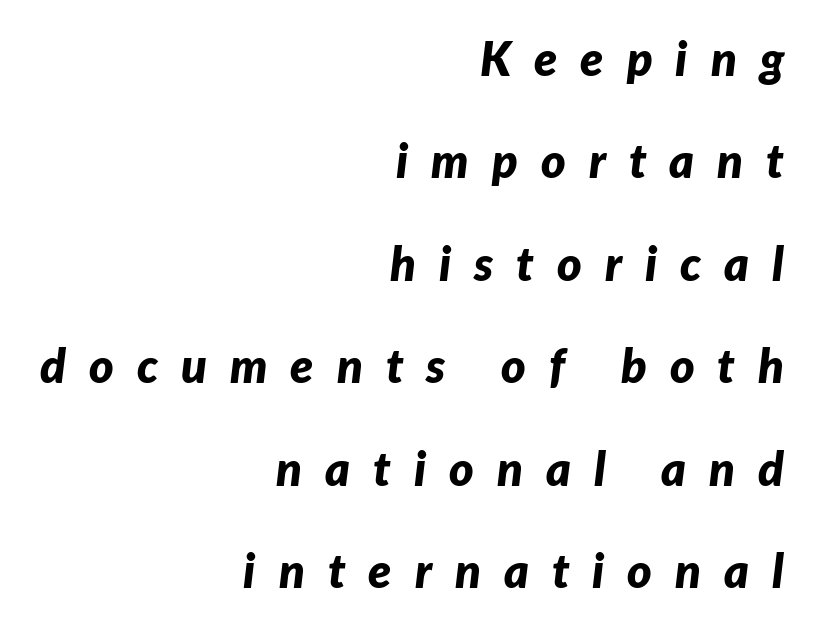
{"italic": "yes", "lean": "right", "slant_degrees": 7, "bold": "yes", "weight": "bold", "width": "normal", "stroke_contrast": "low", "x_height": "medium", "monospaced": "no", "underline": "no", "align": "right", "line_spacing": "loose", "line_spacing_ratio": 2.18, "letter_spacing": "wide", "letter_spacing_em": 0.49, "glyph_px": 47}
